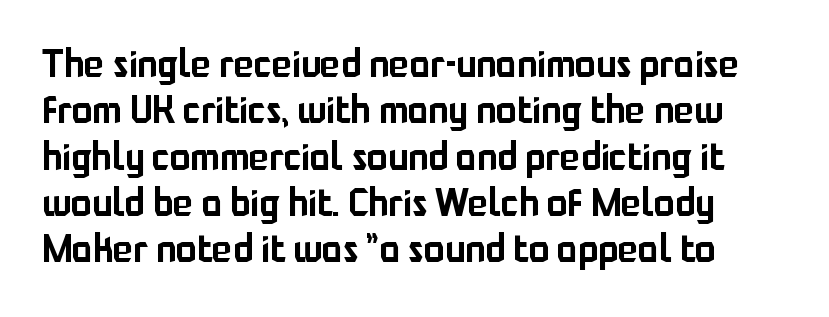
The image shows 38 px sans-serif type, upright; set line spacing 1.22x, normal letter spacing, not underlined; low stroke contrast and a medium x-height.
